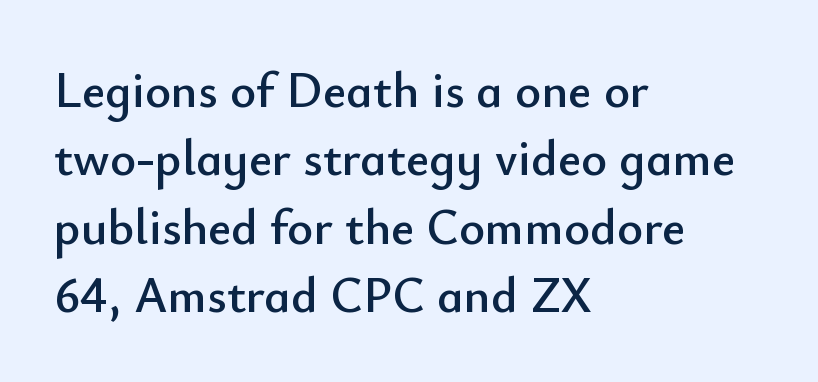
{"serif": "no", "italic": "no", "width": "normal", "stroke_contrast": "low", "x_height": "small", "monospaced": "no", "underline": "no", "align": "left", "line_spacing": "normal", "line_spacing_ratio": 1.37, "letter_spacing": "normal", "letter_spacing_em": 0.0, "glyph_px": 50}
